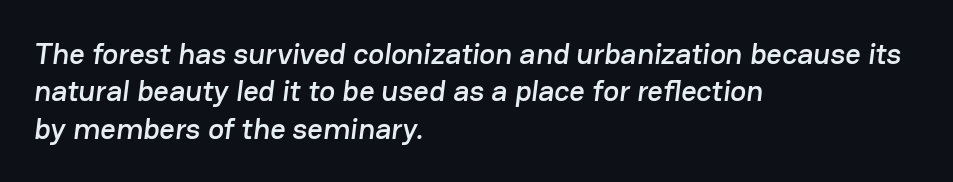
Q: Is the typeface a serif or a sans-serif typeface? A: Sans-serif.
Q: Is the text underlined? A: No.
Q: How is the paragraph aligned? A: Left-aligned.
Q: Is the spacing between letters normal or unusually wide? A: Normal.
Q: Is the spacing between lines tight, normal or loose? A: Normal.
Q: Width (condensed, normal, or wide)? A: Normal.
Q: Stroke contrast? A: Low.
Q: x-height? A: Medium.
Q: Monospaced? A: No.
